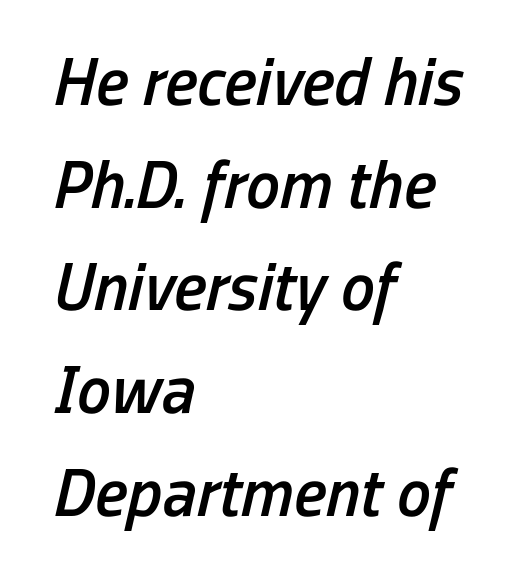
Q: Is the text bold? A: Semi-bold.
Q: Is the text italic (slanted)? A: Yes, it leans right by about 13 degrees.
Q: Is the text underlined? A: No.
Q: How is the paragraph aligned? A: Left-aligned.
Q: Is the spacing between letters normal or unusually wide? A: Normal.
Q: Is the spacing between lines tight, normal or loose? A: Normal.
Q: Width (condensed, normal, or wide)? A: Condensed.
Q: Stroke contrast? A: Low.
Q: x-height? A: Medium.
Q: Monospaced? A: No.
